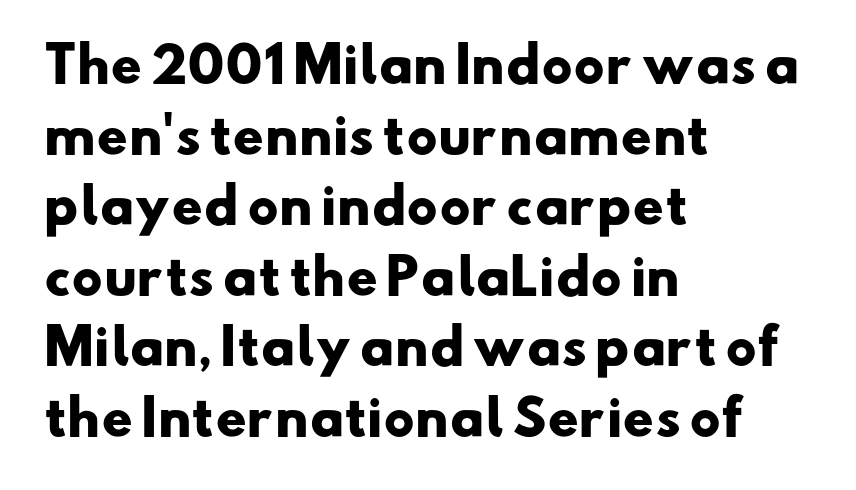
The image shows 48 px heavy, wide sans-serif type; set left-aligned, normal line spacing (1.47x), normal letter spacing, not underlined; low stroke contrast and a small x-height.
